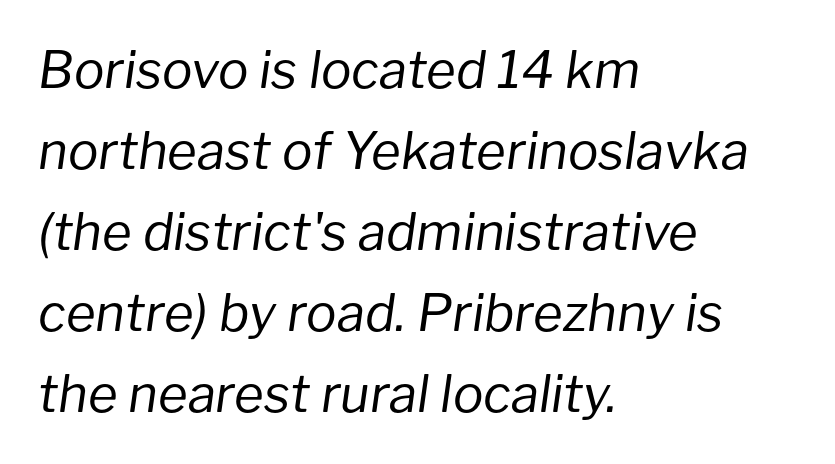
The image shows 51 px regular-weight type, italic (leaning right); set left-aligned, normal line spacing (1.59x), normal letter spacing, not underlined; low stroke contrast and a medium x-height.
